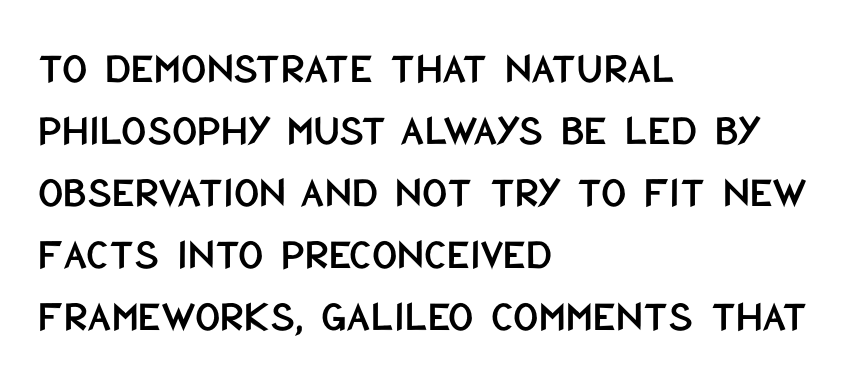
Q: Is the text italic (slanted)? A: No, it is upright.
Q: Is the typeface a serif or a sans-serif typeface? A: Sans-serif.
Q: Is the text underlined? A: No.
Q: How is the paragraph aligned? A: Left-aligned.
Q: Is the spacing between letters normal or unusually wide? A: Normal.
Q: Is the spacing between lines tight, normal or loose? A: Normal.
Q: Width (condensed, normal, or wide)? A: Condensed.
Q: Stroke contrast? A: Low.
Q: x-height? A: Large.
Q: Monospaced? A: No.
